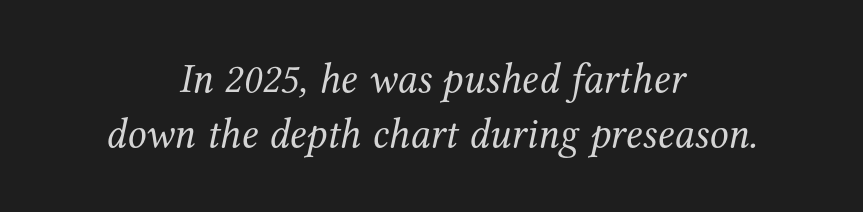
Q: Is the text bold? A: No.
Q: Is the text italic (slanted)? A: Yes, it leans right by about 12 degrees.
Q: Is the typeface a serif or a sans-serif typeface? A: Serif.
Q: Is the text underlined? A: No.
Q: How is the paragraph aligned? A: Centered.
Q: Is the spacing between letters normal or unusually wide? A: Normal.
Q: Is the spacing between lines tight, normal or loose? A: Normal.
Q: Width (condensed, normal, or wide)? A: Normal.
Q: Stroke contrast? A: Medium.
Q: x-height? A: Medium.
Q: Monospaced? A: No.
